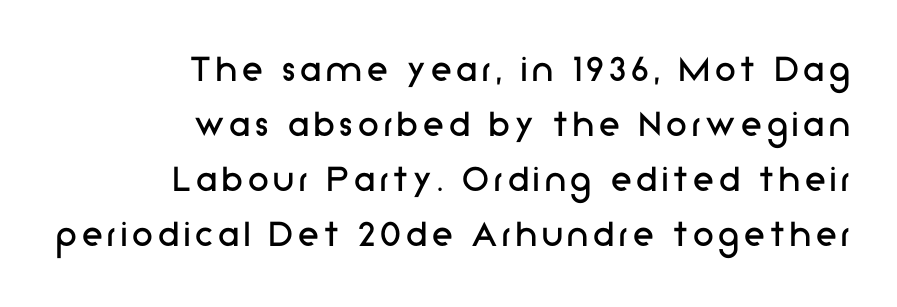
Q: Is the text bold? A: No.
Q: Is the text italic (slanted)? A: No, it is upright.
Q: Is the typeface a serif or a sans-serif typeface? A: Sans-serif.
Q: Is the text underlined? A: No.
Q: How is the paragraph aligned? A: Right-aligned.
Q: Is the spacing between lines tight, normal or loose? A: Normal.
Q: Width (condensed, normal, or wide)? A: Normal.
Q: Stroke contrast? A: Low.
Q: x-height? A: Medium.
Q: Monospaced? A: No.
